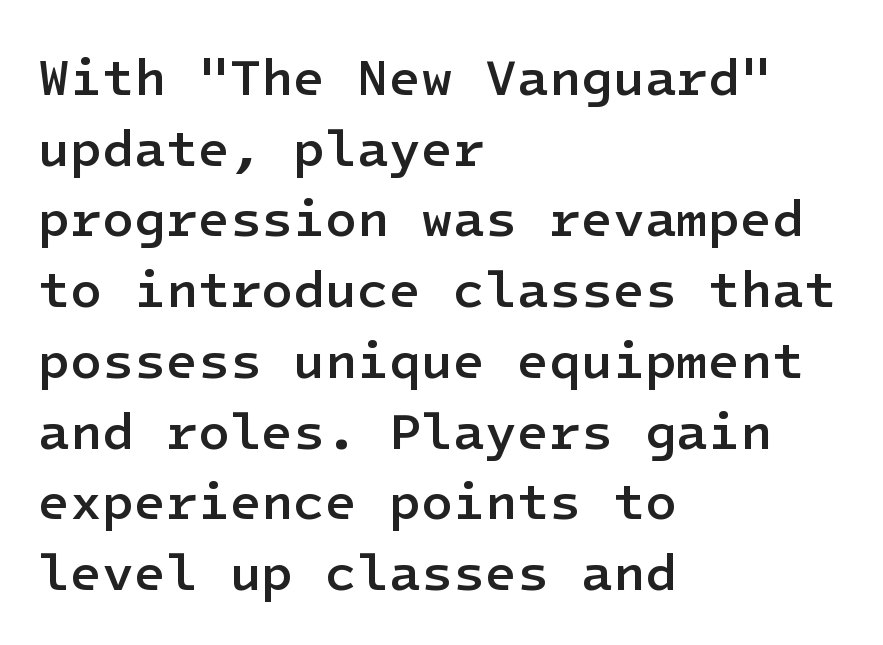
The foot of each line stays bare and open. Every letter is mildly thick-stroked: semibold rather than bold. This is roman type, the default non-slanted kind. Normally led — the rows are evenly, conventionally spaced. Alignment: flush left.
